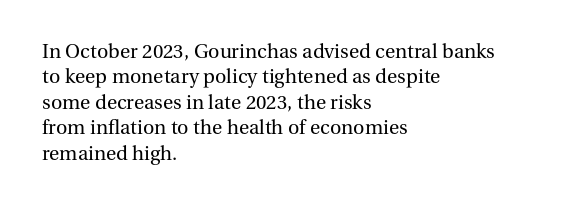
A bare baseline throughout the passage. Line beginnings align vertically; line endings do not. This sample uses plain, unmodified letter spacing. Posture: straight, roman, zero tilt. Is this a heavy cut? Hardly; it is regular or lighter.
